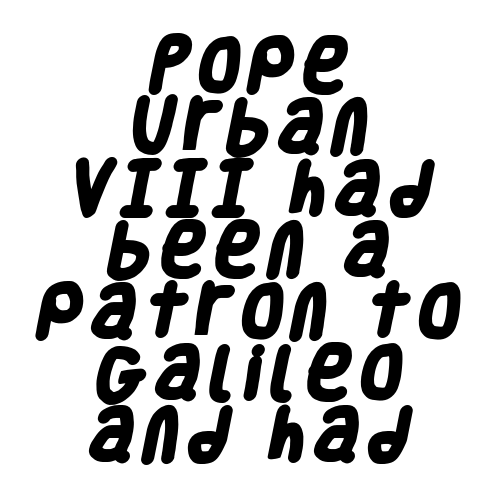
Is the type bold? Yes — the strokes are clearly thick and heavy. Only glyphs here, with clear space below each row. You could not count columns in this text — the font is proportionally spaced. What kind of face is this? One without serifs — a sans. Vertical spacing — tight. Line starts and ends both wander, symmetrically.
